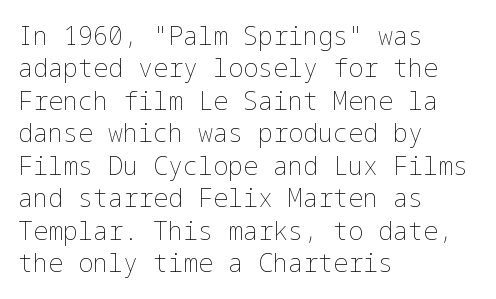
The image shows 25 px text type, upright; set left-aligned, normal line spacing (1.3x), normal letter spacing, not underlined.
